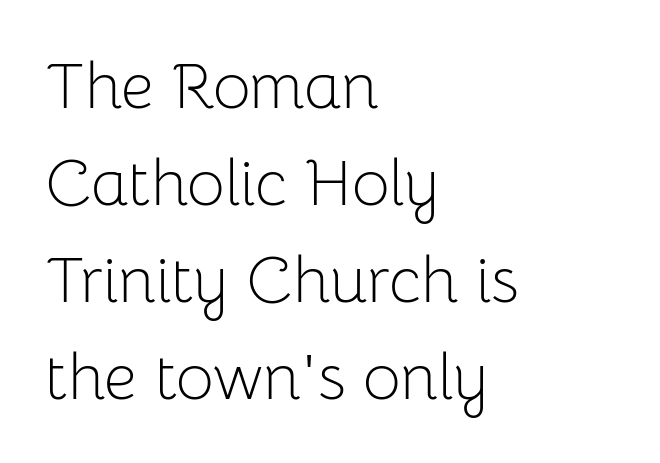
Q: Is the text bold? A: No.
Q: Is the text italic (slanted)? A: No, it is upright.
Q: Is the typeface a serif or a sans-serif typeface? A: Sans-serif.
Q: Is the text underlined? A: No.
Q: How is the paragraph aligned? A: Left-aligned.
Q: Is the spacing between letters normal or unusually wide? A: Normal.
Q: Is the spacing between lines tight, normal or loose? A: Normal.
Q: Width (condensed, normal, or wide)? A: Normal.
Q: Stroke contrast? A: Low.
Q: x-height? A: Medium.
Q: Monospaced? A: No.
